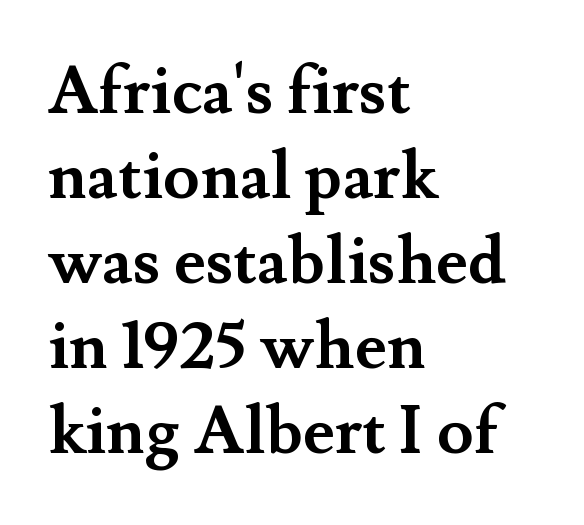
Q: Is the text bold? A: Yes.
Q: Is the text italic (slanted)? A: No, it is upright.
Q: Is the typeface a serif or a sans-serif typeface? A: Serif.
Q: Is the text underlined? A: No.
Q: How is the paragraph aligned? A: Left-aligned.
Q: Is the spacing between letters normal or unusually wide? A: Normal.
Q: Is the spacing between lines tight, normal or loose? A: Normal.
Q: Width (condensed, normal, or wide)? A: Normal.
Q: Stroke contrast? A: Medium.
Q: x-height? A: Small.
Q: Monospaced? A: No.
